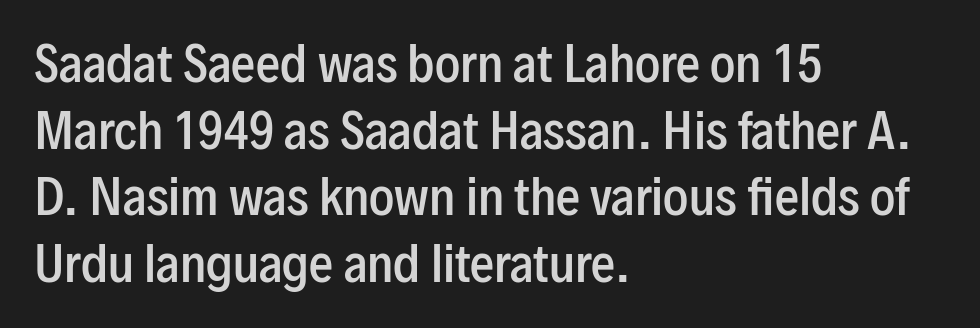
Q: Is the text bold? A: Semi-bold.
Q: Is the text italic (slanted)? A: No, it is upright.
Q: Is the typeface a serif or a sans-serif typeface? A: Sans-serif.
Q: Is the text underlined? A: No.
Q: How is the paragraph aligned? A: Left-aligned.
Q: Is the spacing between letters normal or unusually wide? A: Normal.
Q: Is the spacing between lines tight, normal or loose? A: Normal.
Q: Width (condensed, normal, or wide)? A: Condensed.
Q: Stroke contrast? A: Low.
Q: x-height? A: Medium.
Q: Monospaced? A: No.
